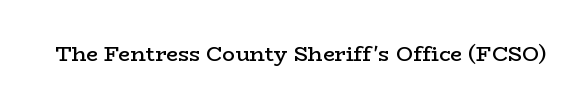
Typesetter's note: demi weight, one step under bold. The specimen omits any rule beneath the text block's lines. Is there any slant? The stems are plumb. Does extra space separate the letters? No, they use regular spacing.
